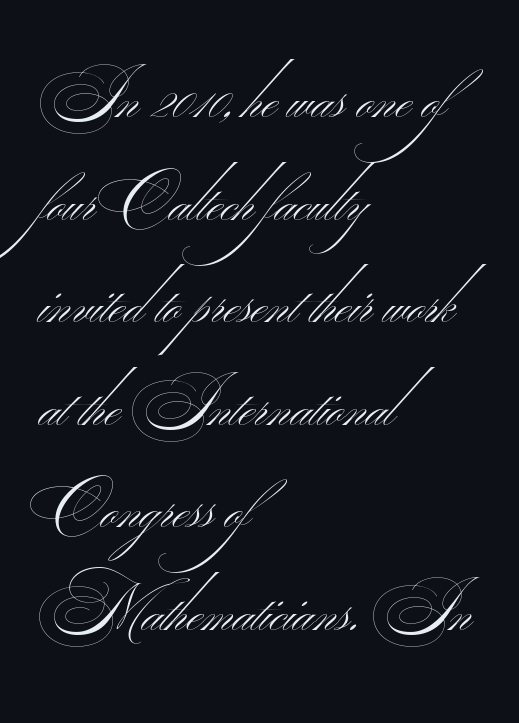
Plain, unruled lines of type. There is no visible air inserted between adjacent glyphs. Proportional: the letters do not fall into vertical columns. Typeset ragged right — the left edge is the straight one. The characters are drawn with everyday or finer stroke widths.
